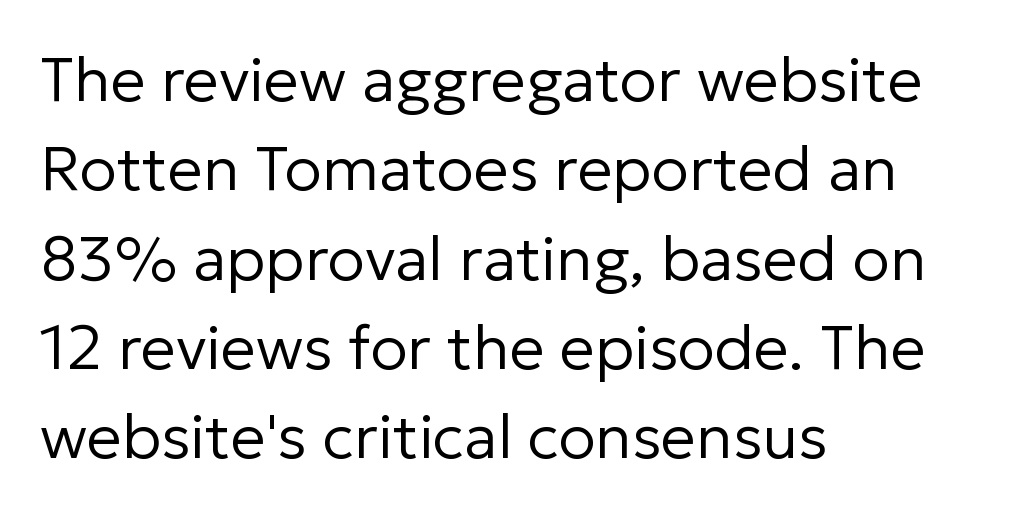
The vertical gap from one line to the next is medium. Posture: vertical. Alignment: flush left. Summary of weight: not heavy and not bold.
